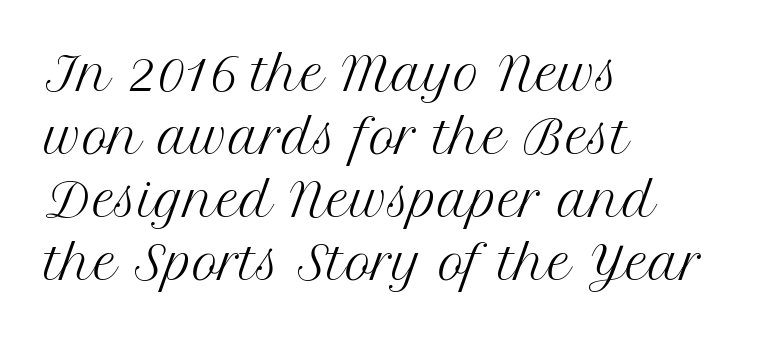
The image shows 45 px regular-weight type; set left-aligned, normal line spacing (1.4x), normal letter spacing, not underlined; medium stroke contrast and a medium x-height.
